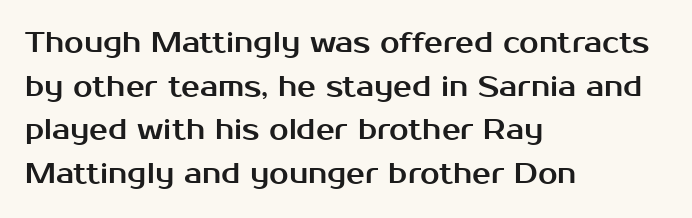
{"serif": "no", "italic": "no", "width": "normal", "stroke_contrast": "medium", "x_height": "medium", "monospaced": "no", "underline": "no", "align": "left", "line_spacing": "normal", "line_spacing_ratio": 1.56, "letter_spacing": "normal", "letter_spacing_em": 0.0, "glyph_px": 28}
